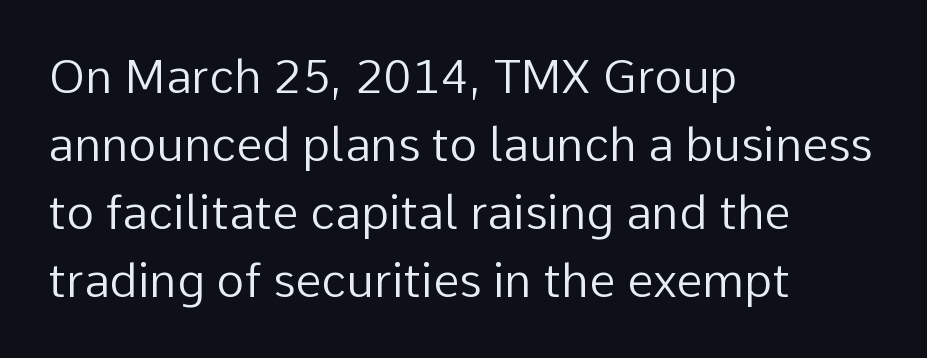
Each letter's strokes conclude bluntly, with no projecting serifs. The space directly below the letters is spotless. This block has exactly the height ordinary leading produces. This rendering leaves character spacing at its baseline value. The paragraph has a hard left edge and a soft right edge.
